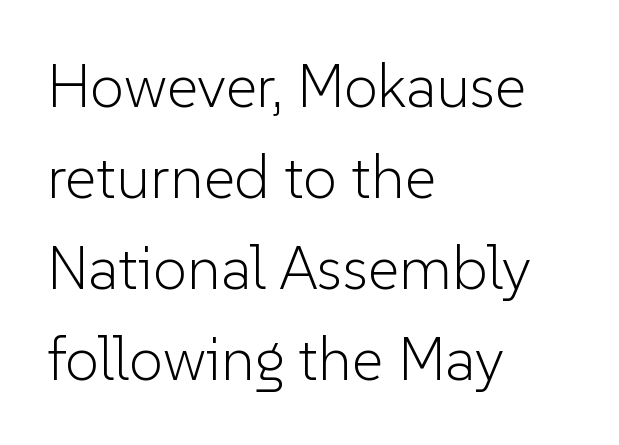
{"serif": "no", "italic": "no", "bold": "no", "weight": "light", "width": "normal", "stroke_contrast": "low", "x_height": "medium", "monospaced": "no", "underline": "no", "align": "left", "line_spacing": "normal", "line_spacing_ratio": 1.49, "letter_spacing": "normal", "letter_spacing_em": 0.0, "glyph_px": 61}
